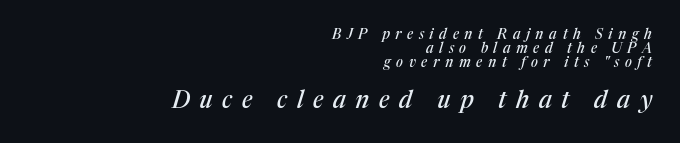
Interline gaps are noticeably narrow in this sample. The specimen omits any rule beneath the text block's lines. This layout puts the modest block above and the oversized block below. Words appear elongated and porous because spacing is wide. Right-aligned paragraph, ragged on the left.
